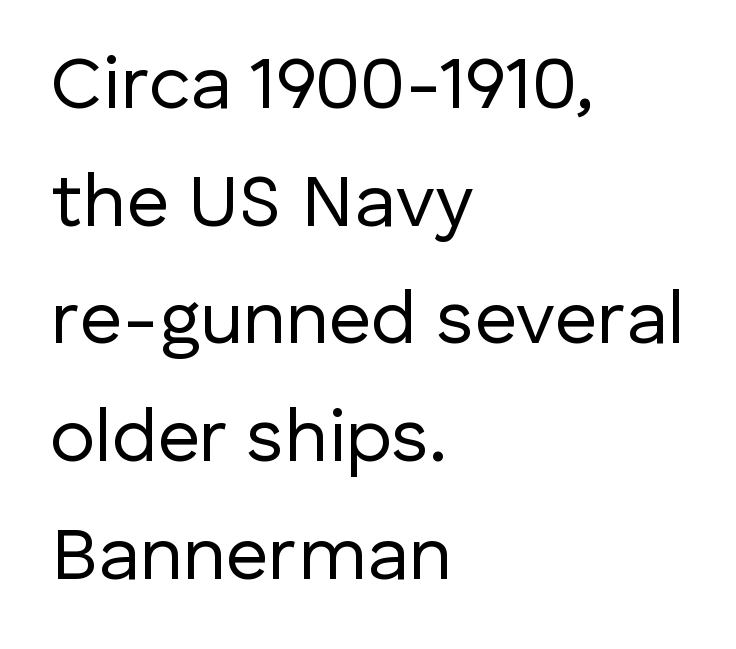
Tall strokes in this sample are plumb rather than angled. A bare baseline throughout the passage. The font family rendered here belongs to the sans-serif group. Students, note that the glyphs here touch the page at normal intervals.
